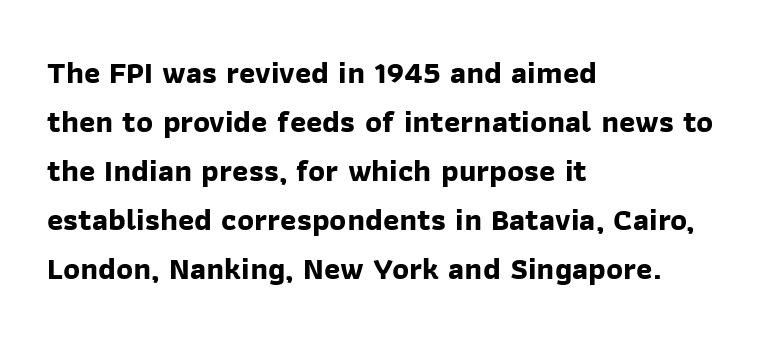
{"serif": "no", "bold": "yes", "weight": "bold", "width": "normal", "stroke_contrast": "low", "x_height": "medium", "monospaced": "no", "underline": "no", "align": "left", "line_spacing": "normal", "line_spacing_ratio": 1.58, "letter_spacing": "normal", "letter_spacing_em": 0.0, "glyph_px": 31}
